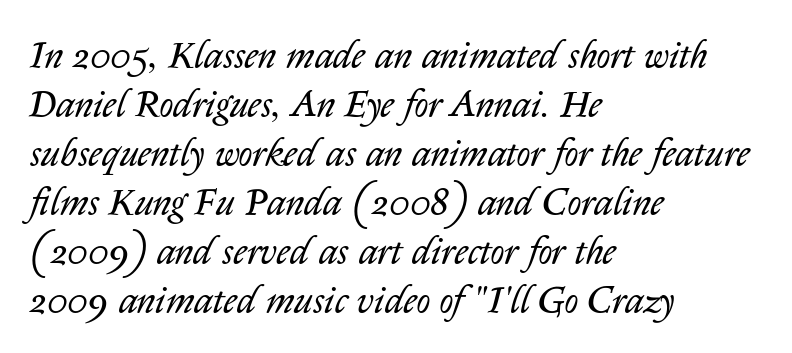
Proportional: the letters do not fall into vertical columns. This rendering features lettering with no underline. The whole block is typeset with a tilt. The vertical gap from one line to the next is medium. Short and long lines alike share a common starting point at left. The font is comparable to plain body text, perhaps lighter.
